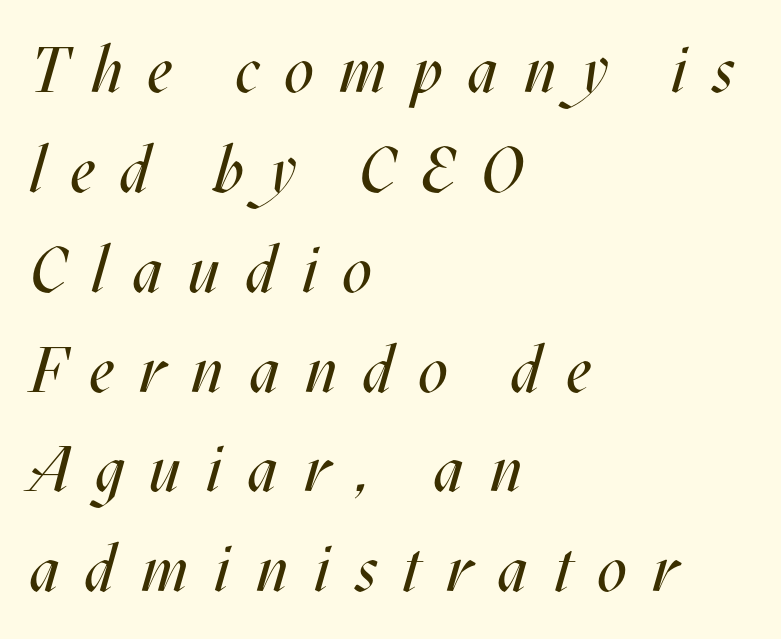
{"italic": "yes", "lean": "right", "slant_degrees": 17, "bold": "no", "weight": "regular", "width": "condensed", "stroke_contrast": "medium", "x_height": "large", "monospaced": "no", "underline": "no", "align": "left", "line_spacing": "normal", "line_spacing_ratio": 1.56, "letter_spacing": "wide", "letter_spacing_em": 0.4, "glyph_px": 64}
